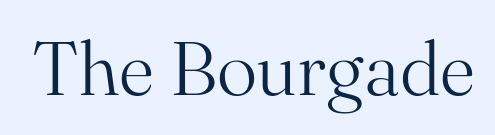
Q: Is the text bold? A: No.
Q: Is the text italic (slanted)? A: No, it is upright.
Q: Is the typeface a serif or a sans-serif typeface? A: Serif.
Q: Is the text underlined? A: No.
Q: Is the spacing between letters normal or unusually wide? A: Normal.
Q: Width (condensed, normal, or wide)? A: Normal.
Q: Stroke contrast? A: Medium.
Q: x-height? A: Small.
Q: Monospaced? A: No.
